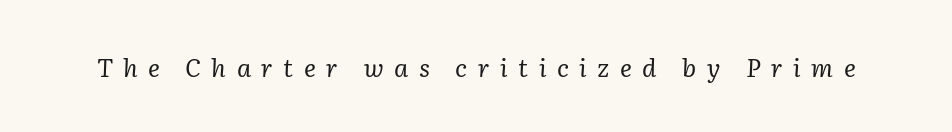
Unbolded letterforms with no extra heft. Inter-character spacing is expanded well beyond the font's built-in metrics. This is oblique type, the kind used for emphasis or titles. Descenders hang freely into open space.
